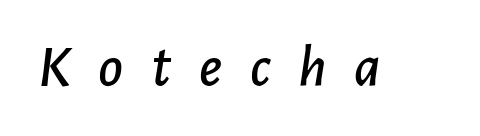
Q: Is the text italic (slanted)? A: Yes, it leans right by about 7 degrees.
Q: Is the text underlined? A: No.
Q: Is the spacing between letters normal or unusually wide? A: Unusually wide.
Q: Width (condensed, normal, or wide)? A: Normal.
Q: Stroke contrast? A: Low.
Q: x-height? A: Medium.
Q: Monospaced? A: No.
